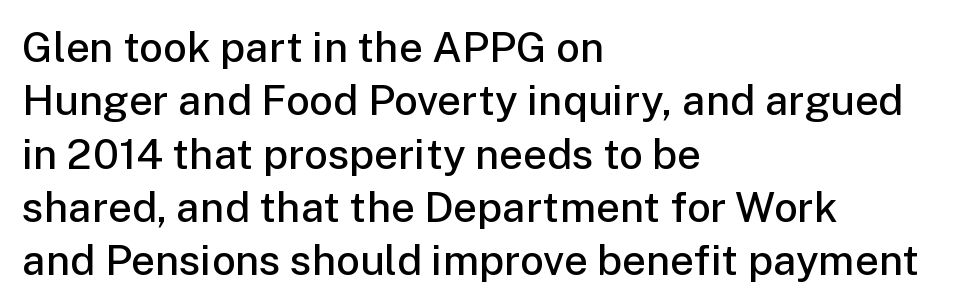
{"serif": "no", "italic": "no", "bold": "semi", "weight": "semibold", "width": "normal", "stroke_contrast": "low", "x_height": "medium", "monospaced": "no", "underline": "no", "align": "left", "line_spacing": "normal", "line_spacing_ratio": 1.27, "letter_spacing": "normal", "letter_spacing_em": 0.0, "glyph_px": 42}
